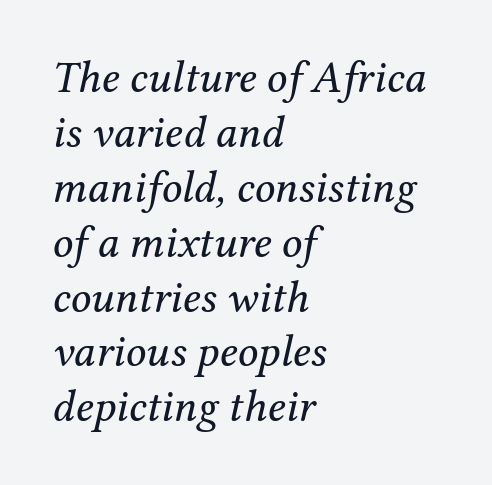
Do the characters align in a grid? No, the font is proportional. The passage shown has conventional tracking throughout. Notice how the stems are inclined rather than vertical — that's the hallmark of italics. This sample is left-justified, so line endings fall wherever the words run out.
